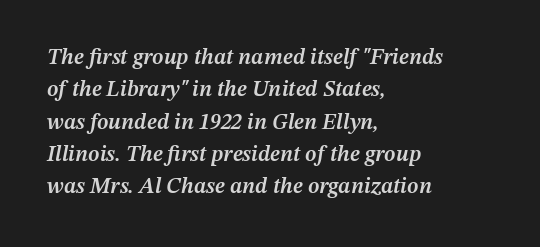
{"italic": "yes", "lean": "right", "slant_degrees": 12, "bold": "semi", "underline": "no", "align": "left", "line_spacing": "normal", "line_spacing_ratio": 1.47, "letter_spacing": "normal", "letter_spacing_em": 0.0, "glyph_px": 22}
